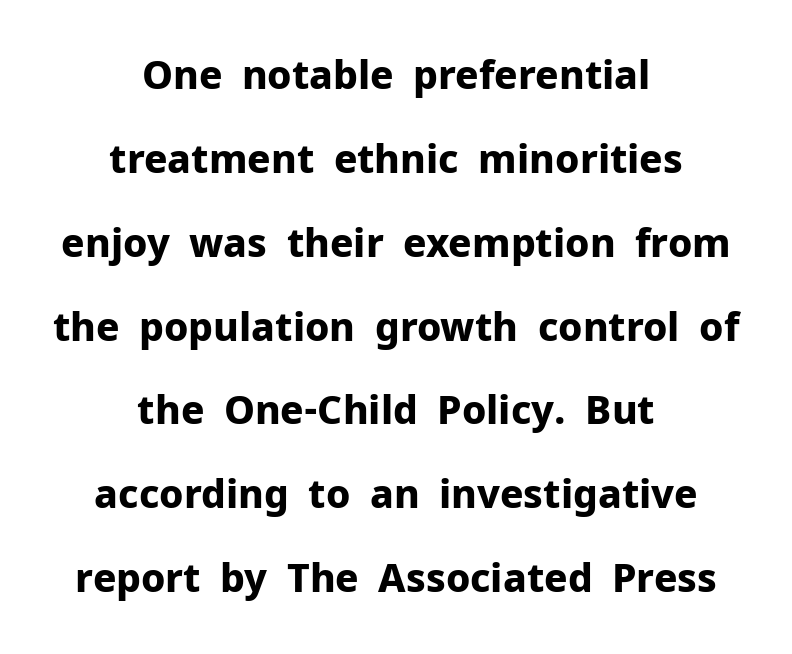
Q: Is the text bold? A: Yes.
Q: Is the text italic (slanted)? A: No, it is upright.
Q: Is the typeface a serif or a sans-serif typeface? A: Sans-serif.
Q: Is the text underlined? A: No.
Q: How is the paragraph aligned? A: Centered.
Q: Is the spacing between letters normal or unusually wide? A: Normal.
Q: Is the spacing between lines tight, normal or loose? A: Loose.
Q: Width (condensed, normal, or wide)? A: Normal.
Q: Stroke contrast? A: Low.
Q: x-height? A: Medium.
Q: Monospaced? A: No.
